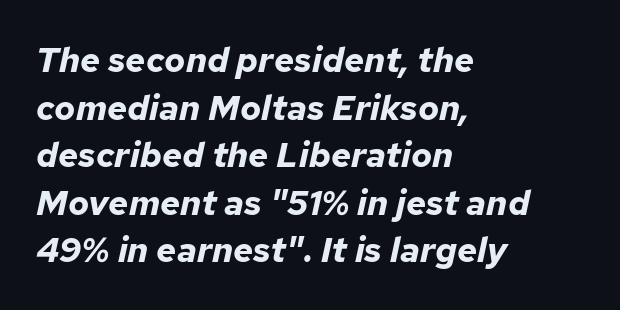
The image shows 35 px bold type, italic (leaning right); set left-aligned, normal line spacing (1.36x), normal letter spacing, not underlined; low stroke contrast and a medium x-height.
